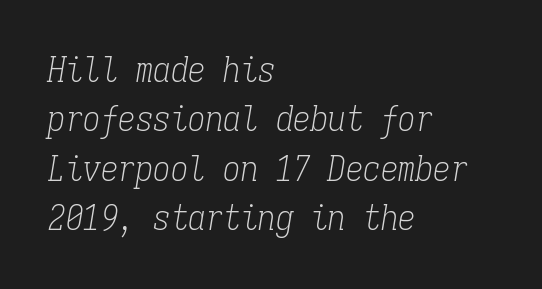
Students, note that the glyphs here touch the page at normal intervals. The letters are slanted; this is an italic face. A quiet, ordinary-to-light weight characterises the typeface. Each row of text sits above clean, open space.
